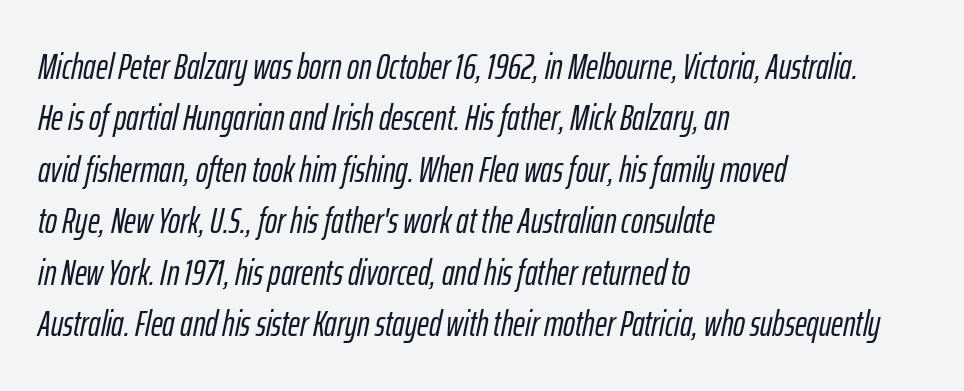
{"italic": "yes", "lean": "right", "slant_degrees": 12, "width": "condensed", "stroke_contrast": "low", "x_height": "medium", "monospaced": "no", "underline": "no", "align": "left", "line_spacing": "normal", "line_spacing_ratio": 1.43, "letter_spacing": "normal", "letter_spacing_em": 0.0, "glyph_px": 36}
